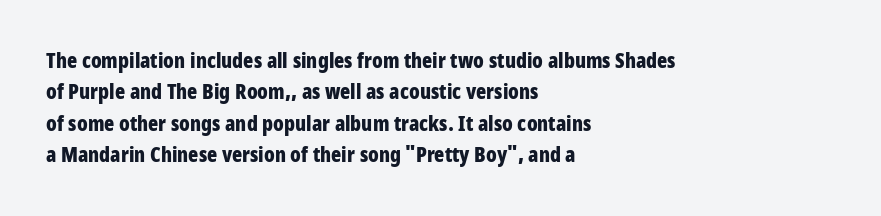
Q: Is the text bold? A: Yes.
Q: Is the text italic (slanted)? A: No, it is upright.
Q: Is the text underlined? A: No.
Q: How is the paragraph aligned? A: Left-aligned.
Q: Is the spacing between letters normal or unusually wide? A: Normal.
Q: Is the spacing between lines tight, normal or loose? A: Normal.
